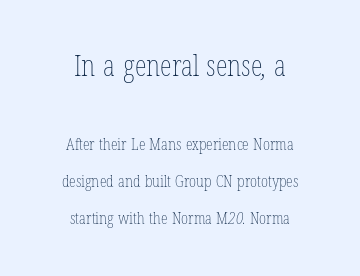
Q: Is the text bold? A: No.
Q: Is the text underlined? A: No.
Q: How is the paragraph aligned? A: Centered.
Q: Is the spacing between letters normal or unusually wide? A: Normal.
Q: Is the spacing between lines tight, normal or loose? A: Loose.
Q: Which block of text is set in a larger size, the first (top) or the second (bottom)? A: The first (top) one.
Q: Width (condensed, normal, or wide)? A: Condensed.
Q: Stroke contrast? A: Low.
Q: x-height? A: Medium.
Q: Monospaced? A: No.
